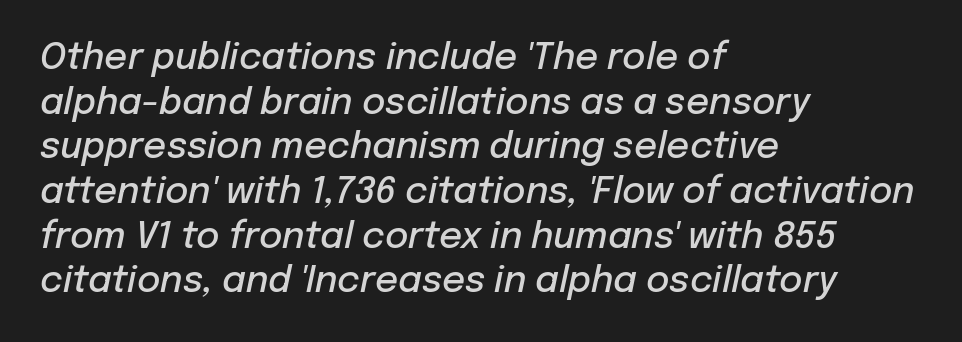
Rendered with sloped, italic letterforms. Character widths vary here, with narrow letters taking less room than wide ones. Short note: letters normally spaced. The glyphs are unaccompanied by any horizontal stroke below them. The font is running at a semibold setting, under full bold.
